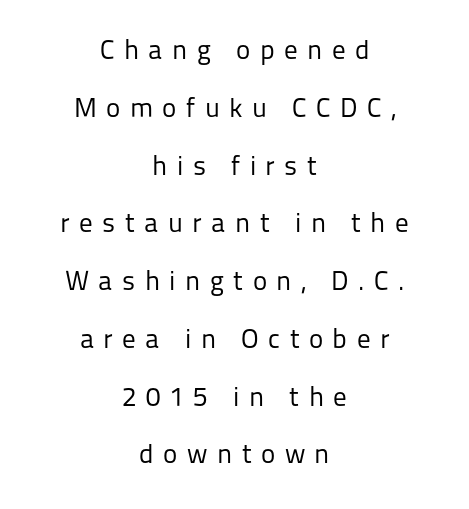
{"italic": "no", "bold": "no", "underline": "no", "align": "center", "line_spacing": "loose", "line_spacing_ratio": 2.14, "letter_spacing": "wide", "letter_spacing_em": 0.35, "glyph_px": 27}
